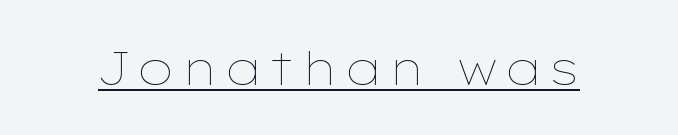
Q: Is the text bold? A: No.
Q: Is the text italic (slanted)? A: No, it is upright.
Q: Is the text underlined? A: Yes.
Q: Width (condensed, normal, or wide)? A: Wide.
Q: Stroke contrast? A: Low.
Q: x-height? A: Medium.
Q: Monospaced? A: No.
